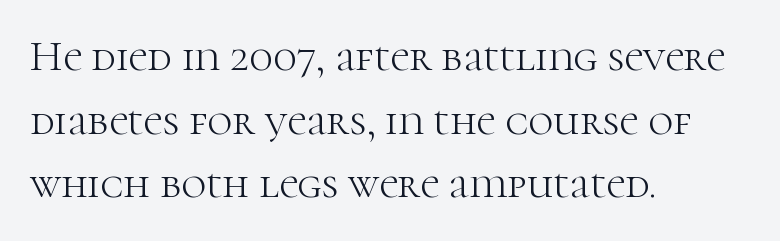
The image shows 43 px light serif type, upright; set left-aligned, normal line spacing (1.48x), normal letter spacing, not underlined; high stroke contrast and a medium x-height.
